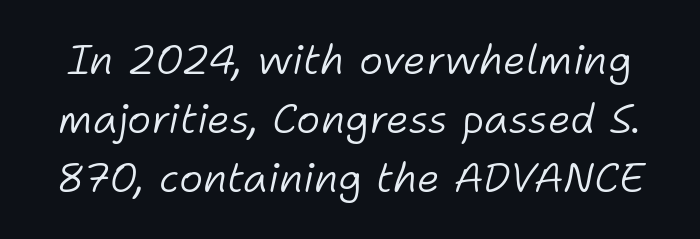
Whoever set this chose a conventional vertical rhythm. This rendering leaves character spacing at its baseline value. Notice how the stems are inclined rather than vertical — that's the hallmark of italics. Check the space under the baseline: it is left empty. Think standard paragraph weight, or any step lighter than that.
